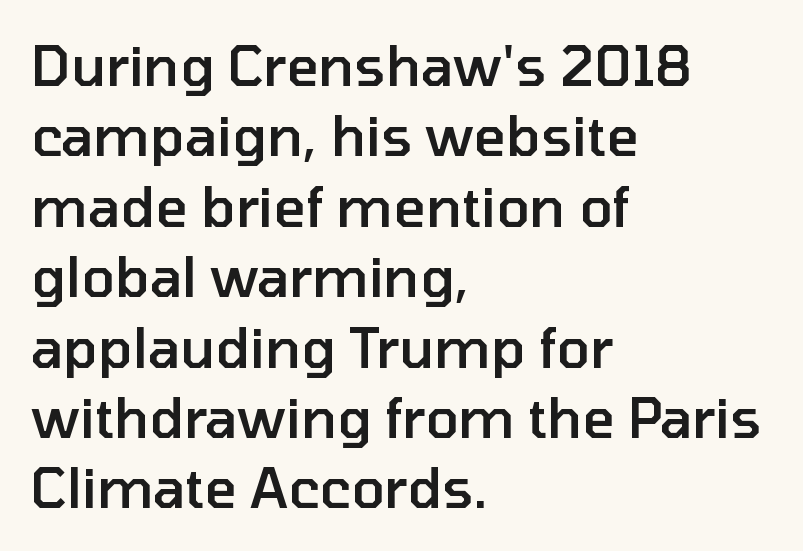
The image shows 55 px semibold sans-serif type, upright; set left-aligned, normal line spacing (1.28x), normal letter spacing, not underlined; low stroke contrast and a medium x-height.
